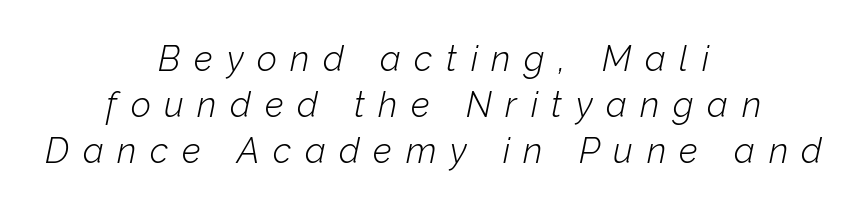
The image shows 35 px light type, italic (leaning right); set centered, normal line spacing (1.32x), unusually wide letter spacing (+0.39 em), not underlined; low stroke contrast and a medium x-height.
